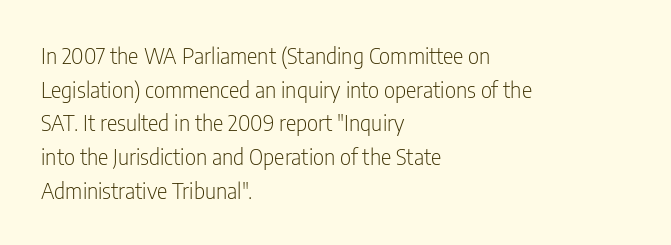
Unbolded letterforms with no extra heft. The letterforms sit shoulder to shoulder at normal distance. Line spacing here is normal. Glance below the letters and you will spot only blank space. Visually the block forms a straight wall on the left and a jagged coastline on the right.
